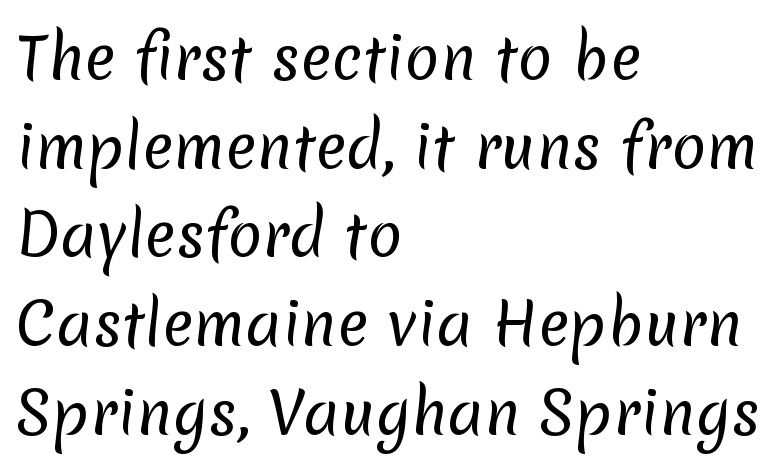
The image shows 58 px regular-weight sans-serif type; set left-aligned, normal line spacing (1.53x), normal letter spacing, not underlined; low stroke contrast and a medium x-height.
